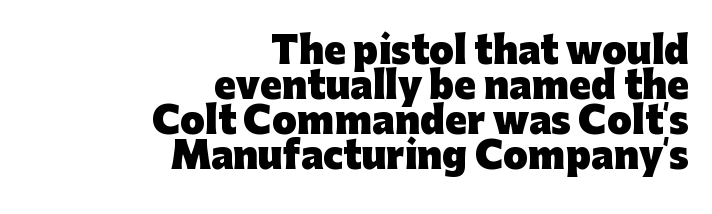
{"serif": "no", "italic": "no", "bold": "yes", "weight": "heavy", "width": "normal", "stroke_contrast": "low", "x_height": "medium", "monospaced": "no", "underline": "no", "align": "right", "line_spacing": "tight", "line_spacing_ratio": 0.97, "letter_spacing": "normal", "letter_spacing_em": 0.0, "glyph_px": 36}
